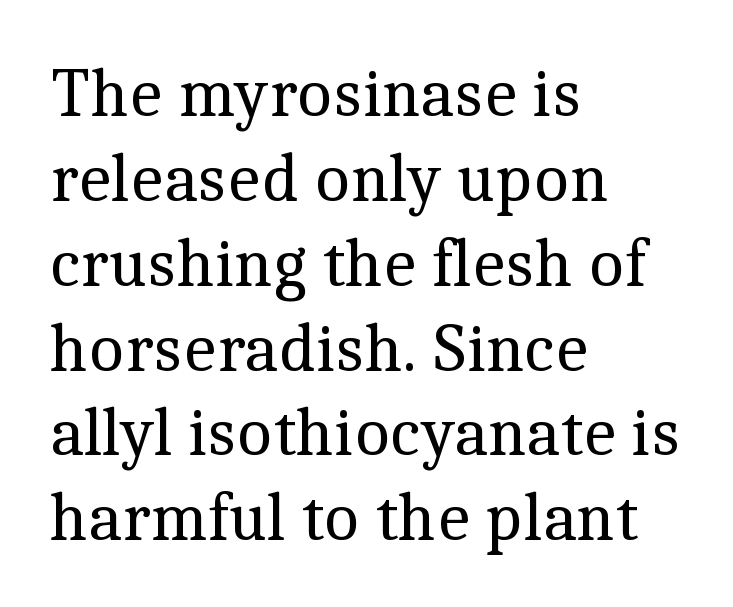
The image shows 69 px regular-weight serif type, upright; set left-aligned, line spacing 1.23x, normal letter spacing, not underlined; a medium x-height.
